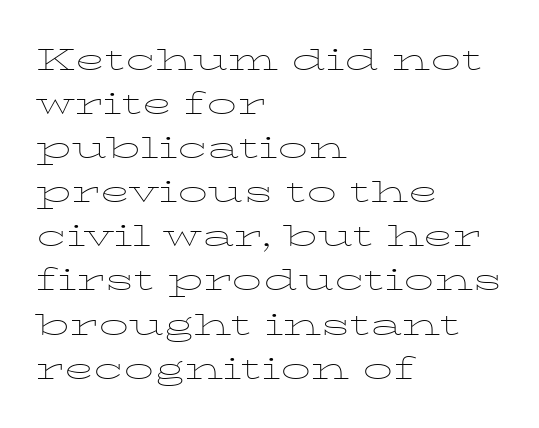
The image shows 30 px thin, wide serif type, upright; set left-aligned, normal line spacing (1.47x), normal letter spacing, not underlined; low stroke contrast and a medium x-height.
